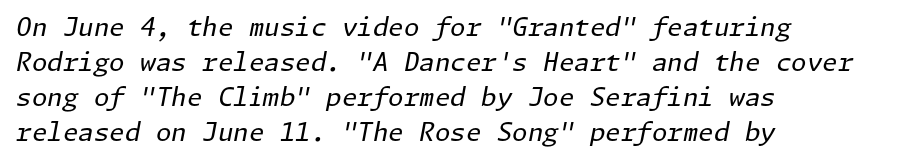
The ragged edge is on the right, which tells us the setting is flush left. Plain, unruled lines of type. Designer's note — italics engaged. The block of text has a typical density, with ordinary space between rows. No letter is thick-stroked: the sample isn't bold.
